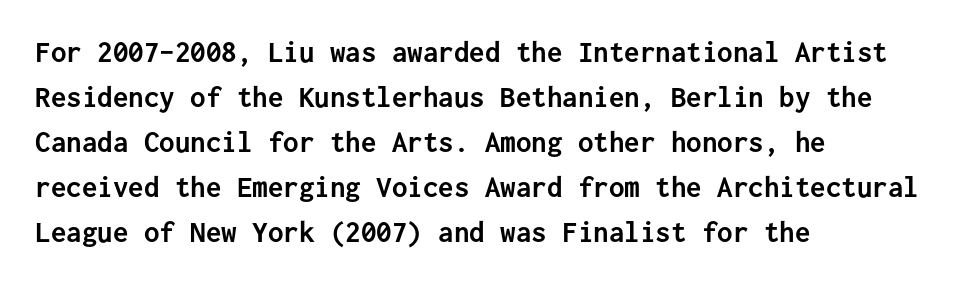
{"serif": "no", "italic": "no", "bold": "yes", "weight": "semibold", "width": "normal", "stroke_contrast": "low", "x_height": "medium", "monospaced": "yes", "underline": "no", "align": "left", "line_spacing": "normal", "line_spacing_ratio": 1.45, "letter_spacing": "normal", "letter_spacing_em": 0.0, "glyph_px": 31}
